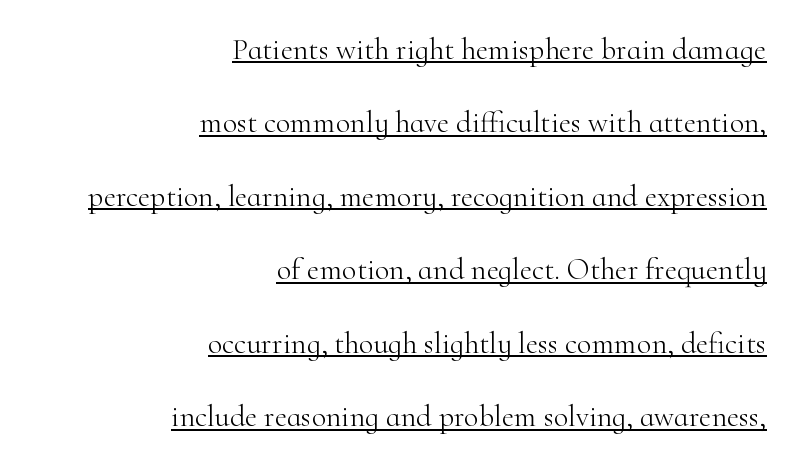
The image shows 30 px light serif type, upright; set right-aligned, loose line spacing (2.45x), normal letter spacing, underlined; high stroke contrast and a small x-height.
